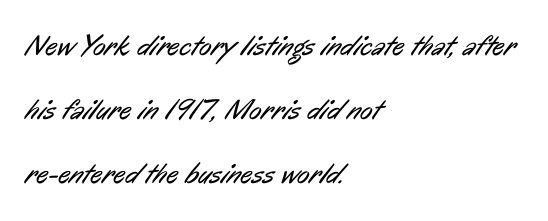
{"serif": "no", "bold": "no", "weight": "regular", "width": "condensed", "stroke_contrast": "low", "x_height": "medium", "monospaced": "no", "underline": "no", "align": "left", "line_spacing": "loose", "line_spacing_ratio": 2.21, "letter_spacing": "normal", "letter_spacing_em": 0.0, "glyph_px": 29}
